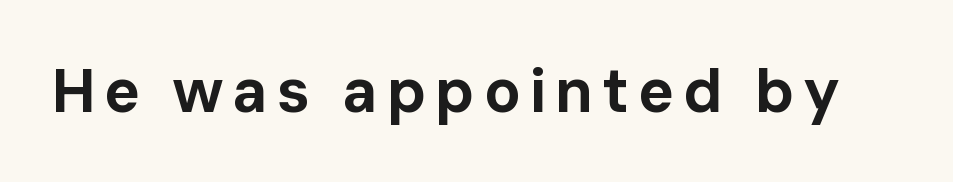
{"serif": "no", "italic": "no", "bold": "yes", "weight": "bold", "width": "normal", "stroke_contrast": "low", "x_height": "medium", "monospaced": "no", "underline": "no", "glyph_px": 61}
